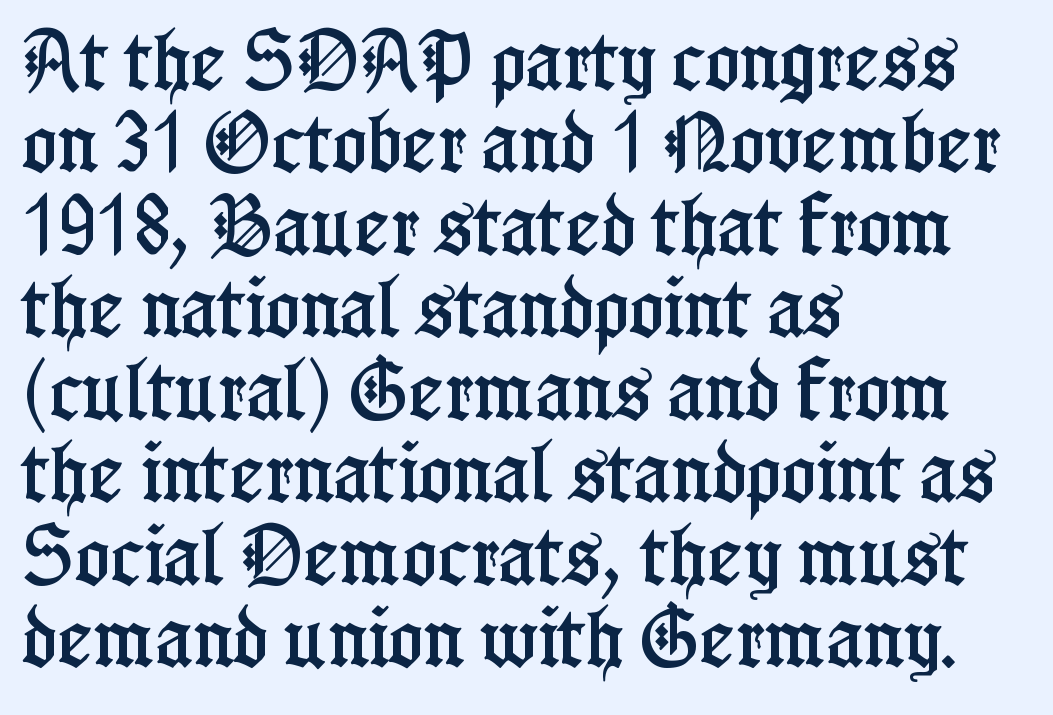
Q: Is the text italic (slanted)? A: No, it is upright.
Q: Is the typeface a serif or a sans-serif typeface? A: Serif.
Q: Is the text underlined? A: No.
Q: How is the paragraph aligned? A: Left-aligned.
Q: Is the spacing between letters normal or unusually wide? A: Normal.
Q: Is the spacing between lines tight, normal or loose? A: Normal.
Q: Width (condensed, normal, or wide)? A: Condensed.
Q: Stroke contrast? A: Low.
Q: x-height? A: Medium.
Q: Monospaced? A: No.
